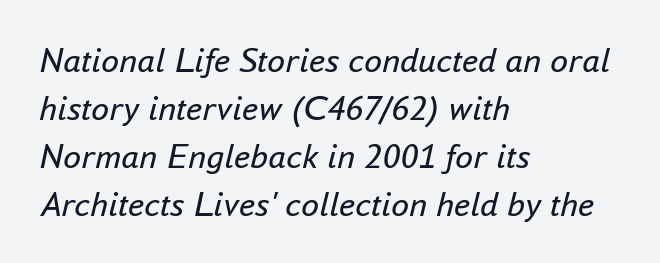
Beneath every word, the page is bare. The letters advance in unequal steps, a hallmark of proportional type. The letters look calm and open, with moderate or lighter stems. The face used here has a pronounced slope to its letters.
